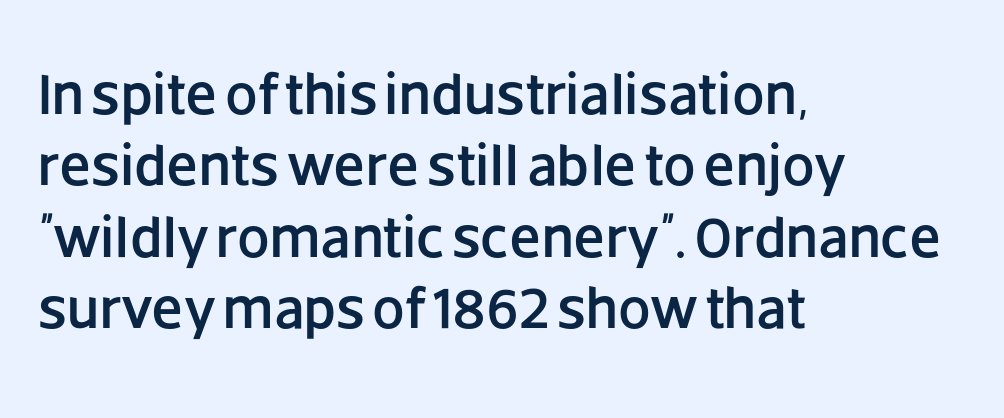
{"serif": "no", "italic": "no", "width": "normal", "stroke_contrast": "low", "x_height": "large", "monospaced": "no", "underline": "no", "align": "left", "line_spacing_ratio": 1.23, "letter_spacing": "normal", "letter_spacing_em": 0.0, "glyph_px": 58}
